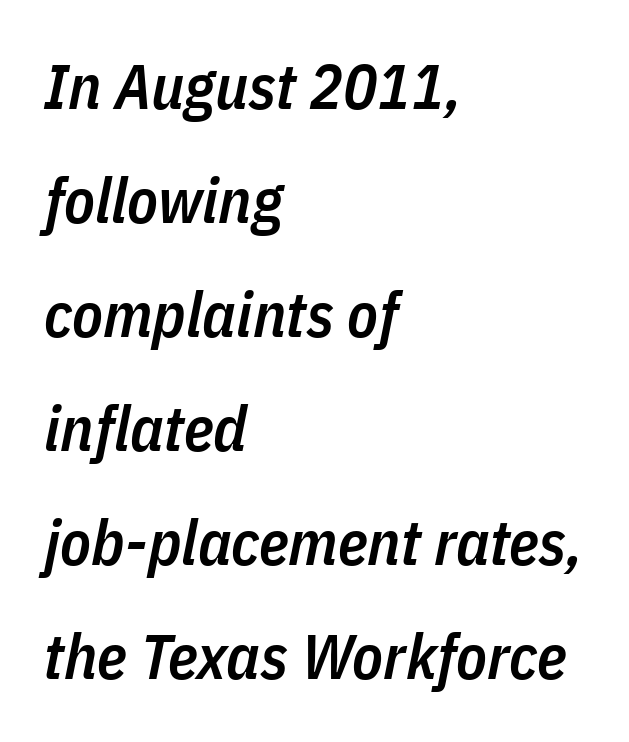
Stems and bowls a touch heavier than normal — semibold. Tracking here is standard; glyphs follow each other at the usual distance. An italicized treatment has been applied to the whole sample. Horizontal alignment here is leftward, the default for most running prose.
